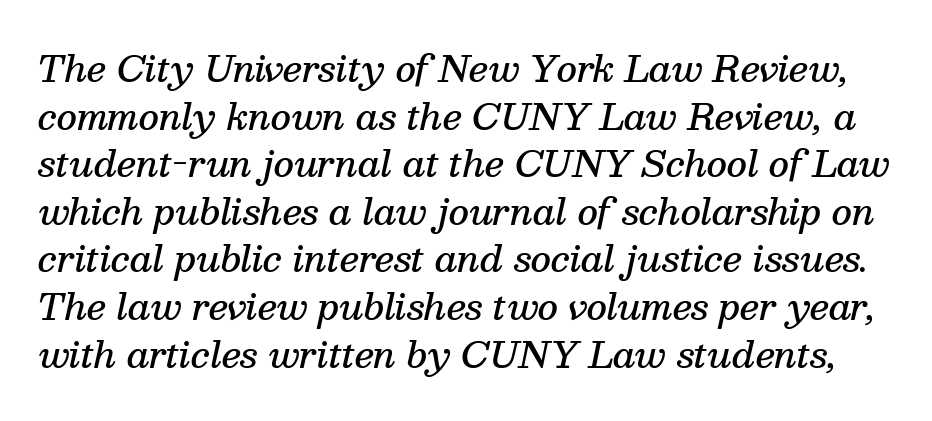
The image shows 35 px semibold serif type, italic (leaning right); set normal line spacing (1.36x), normal letter spacing, not underlined; medium stroke contrast and a medium x-height.
